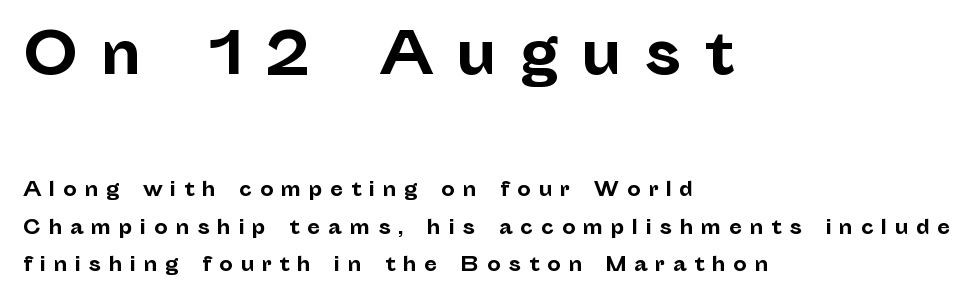
Q: Is the text bold? A: Yes.
Q: Is the text italic (slanted)? A: No, it is upright.
Q: Is the typeface a serif or a sans-serif typeface? A: Sans-serif.
Q: Is the text underlined? A: No.
Q: How is the paragraph aligned? A: Left-aligned.
Q: Is the spacing between letters normal or unusually wide? A: Unusually wide.
Q: Is the spacing between lines tight, normal or loose? A: Loose.
Q: Which block of text is set in a larger size, the first (top) or the second (bottom)? A: The first (top) one.
Q: Width (condensed, normal, or wide)? A: Normal.
Q: Stroke contrast? A: Low.
Q: x-height? A: Medium.
Q: Monospaced? A: No.
